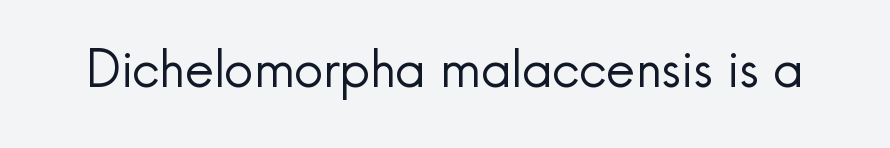
The image shows 51 px regular-weight sans-serif type, upright; set normal letter spacing, not underlined; a small x-height.
